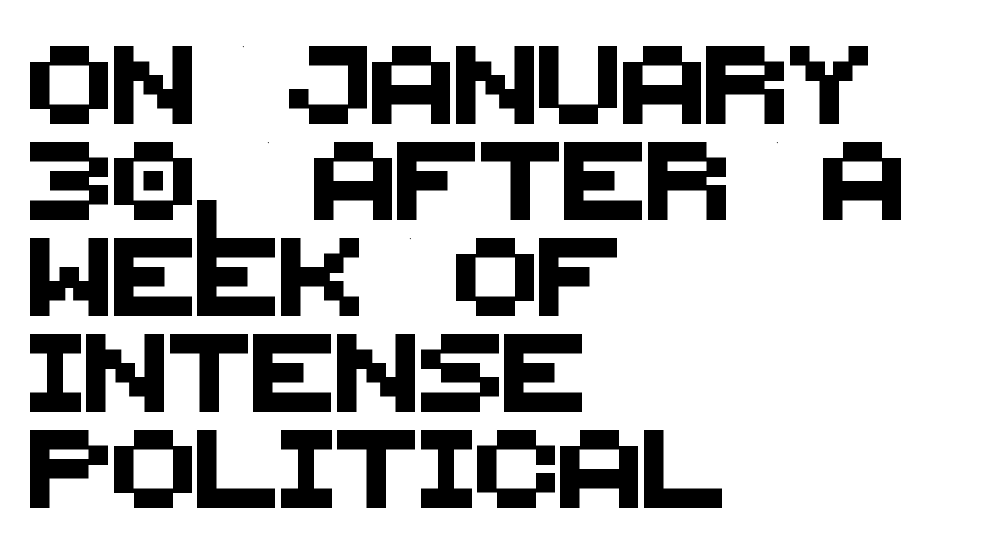
{"serif": "no", "width": "normal", "stroke_contrast": "medium", "x_height": "large", "monospaced": "no", "underline": "no", "align": "left", "line_spacing_ratio": 1.23, "letter_spacing": "normal", "letter_spacing_em": 0.0, "glyph_px": 78}
